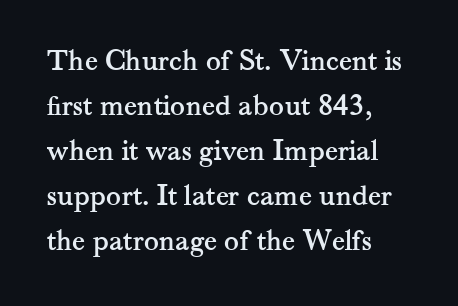
There is no visible air inserted between adjacent glyphs. Vertical spacing — default. Descenders are the only things crossing below the line. This sample has the flowing, uneven cadence of proportional lettering. Leftover space on each line is placed entirely after the last word. The passage shown is typeset with a serif family.
